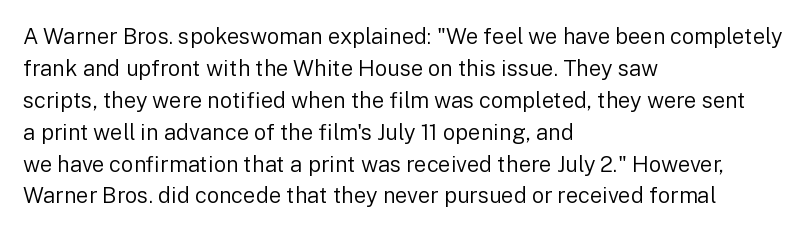
Q: Is the text bold? A: No.
Q: Is the text italic (slanted)? A: No, it is upright.
Q: Is the text underlined? A: No.
Q: How is the paragraph aligned? A: Left-aligned.
Q: Is the spacing between letters normal or unusually wide? A: Normal.
Q: Is the spacing between lines tight, normal or loose? A: Normal.
